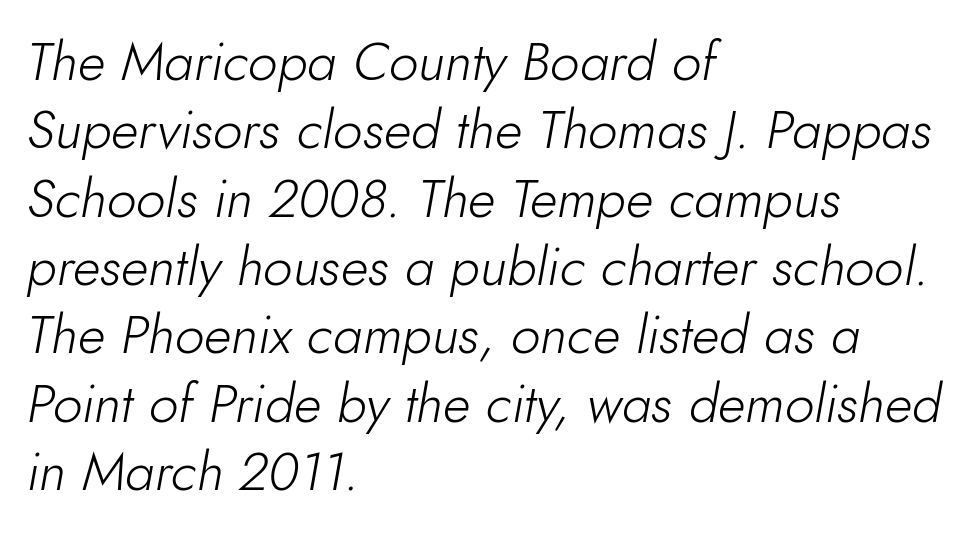
The image shows 53 px light type, italic (leaning right); set left-aligned, normal line spacing (1.29x), normal letter spacing, not underlined; low stroke contrast and a small x-height.
